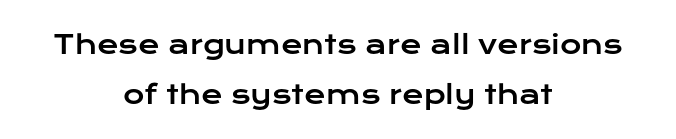
The string is rendered with underlining switched off. A great deal of white space separates one row of letters from the next. Observe the ordinary spacing: letters are neighbours, not strangers. The passage is arranged like a title page — every line centered. The letters stand upright; this is a roman face.
